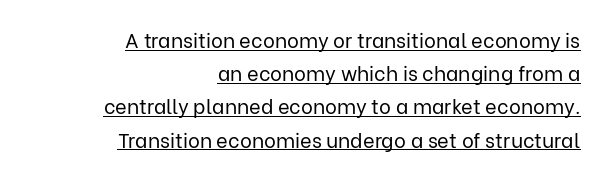
The image shows 20 px text type, upright; set right-aligned, normal line spacing (1.66x), normal letter spacing, underlined.
